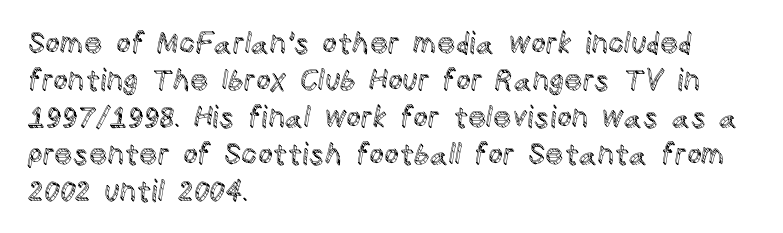
The image shows 29 px text type; set left-aligned, normal line spacing (1.28x), normal letter spacing, not underlined; a large x-height.
